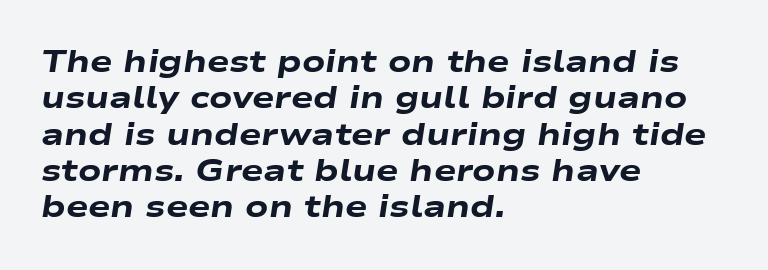
The image shows 30 px heavy, wide type, italic (leaning right); set left-aligned, line spacing 1.21x, normal letter spacing, not underlined; low stroke contrast and a medium x-height.
